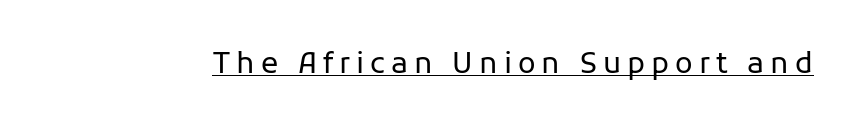
{"serif": "no", "italic": "no", "bold": "no", "weight": "regular", "width": "normal", "stroke_contrast": "low", "x_height": "medium", "monospaced": "no", "underline": "yes", "letter_spacing": "wide", "letter_spacing_em": 0.21, "glyph_px": 29}
